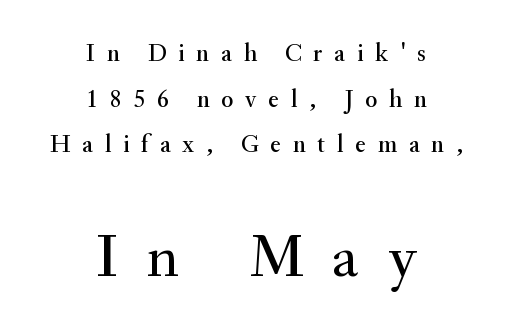
Q: Is the text italic (slanted)? A: No, it is upright.
Q: Is the typeface a serif or a sans-serif typeface? A: Serif.
Q: Is the text underlined? A: No.
Q: How is the paragraph aligned? A: Centered.
Q: Is the spacing between letters normal or unusually wide? A: Unusually wide.
Q: Which block of text is set in a larger size, the first (top) or the second (bottom)? A: The second (bottom) one.
Q: Width (condensed, normal, or wide)? A: Normal.
Q: Stroke contrast? A: Medium.
Q: x-height? A: Small.
Q: Monospaced? A: No.
